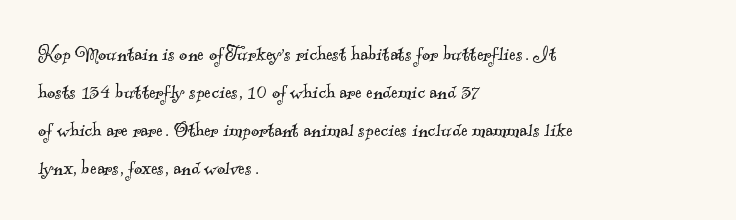
The image shows 24 px text type; set left-aligned, normal line spacing (1.58x), normal letter spacing, not underlined.
